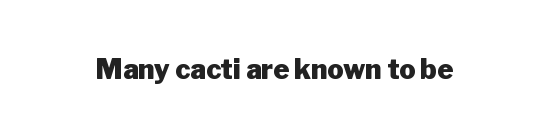
The image shows 27 px bold type, upright; set normal letter spacing, not underlined.
